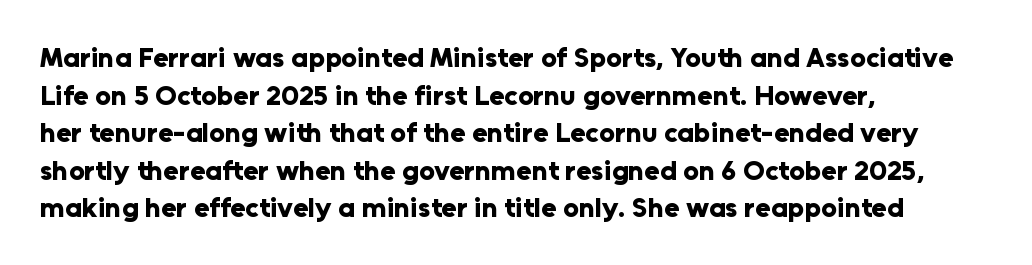
The image shows 28 px bold sans-serif type, upright; set left-aligned, normal line spacing (1.34x), normal letter spacing, not underlined; low stroke contrast and a medium x-height.
